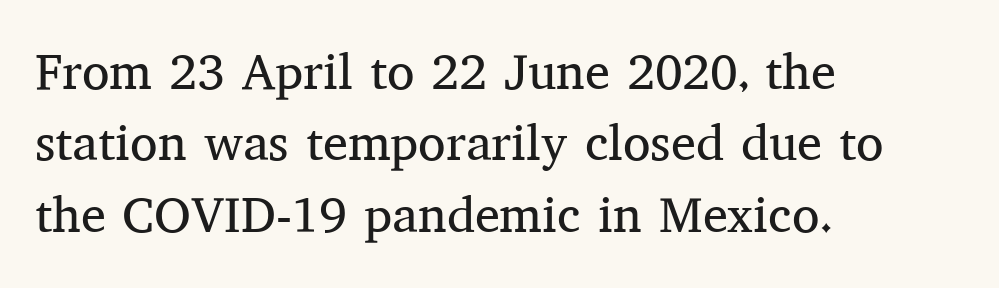
Q: Is the text bold? A: No.
Q: Is the text italic (slanted)? A: No, it is upright.
Q: Is the typeface a serif or a sans-serif typeface? A: Serif.
Q: Is the text underlined? A: No.
Q: How is the paragraph aligned? A: Left-aligned.
Q: Is the spacing between letters normal or unusually wide? A: Normal.
Q: Is the spacing between lines tight, normal or loose? A: Normal.
Q: Width (condensed, normal, or wide)? A: Normal.
Q: Stroke contrast? A: Medium.
Q: x-height? A: Medium.
Q: Monospaced? A: No.
